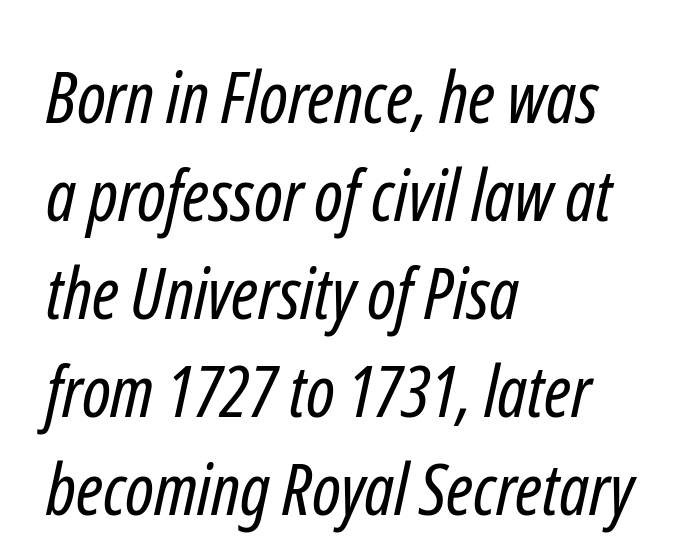
Q: Is the text bold? A: No.
Q: Is the typeface a serif or a sans-serif typeface? A: Sans-serif.
Q: Is the text underlined? A: No.
Q: How is the paragraph aligned? A: Left-aligned.
Q: Is the spacing between letters normal or unusually wide? A: Normal.
Q: Is the spacing between lines tight, normal or loose? A: Normal.
Q: Width (condensed, normal, or wide)? A: Condensed.
Q: Stroke contrast? A: Low.
Q: x-height? A: Medium.
Q: Monospaced? A: No.
